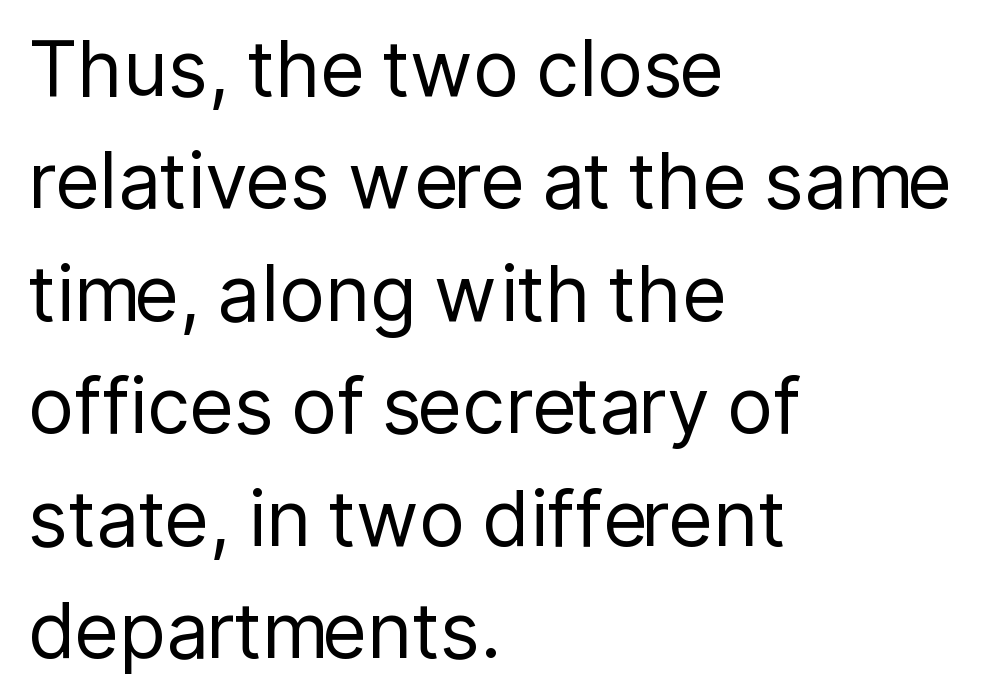
Each word holds together tightly as a unit, with standard inter-letter gaps. This rendering uses left alignment, leaving the right contour irregular. Regular leading. Words float on clear page, feet unadorned. Regarding serifs, this sample does without them.
